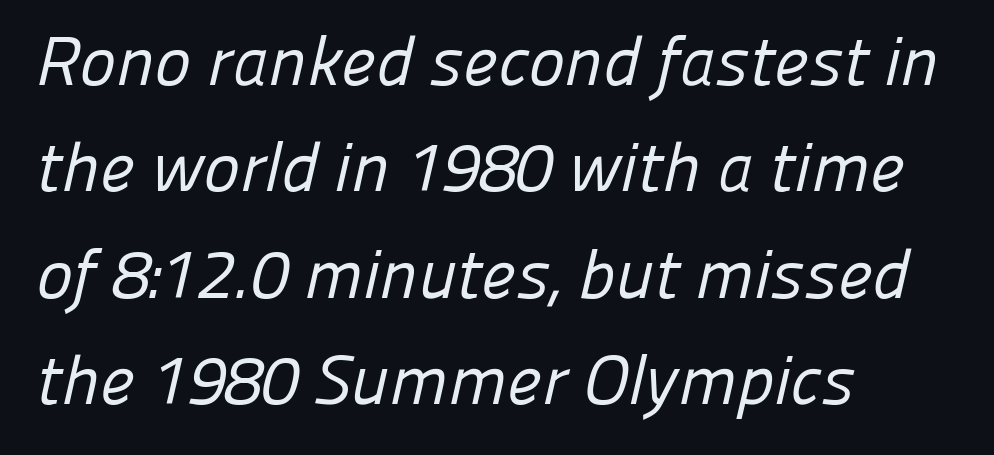
Q: Is the text bold? A: No.
Q: Is the typeface a serif or a sans-serif typeface? A: Sans-serif.
Q: Is the text underlined? A: No.
Q: How is the paragraph aligned? A: Left-aligned.
Q: Is the spacing between letters normal or unusually wide? A: Normal.
Q: Is the spacing between lines tight, normal or loose? A: Normal.
Q: Width (condensed, normal, or wide)? A: Normal.
Q: Stroke contrast? A: Low.
Q: x-height? A: Medium.
Q: Monospaced? A: No.
